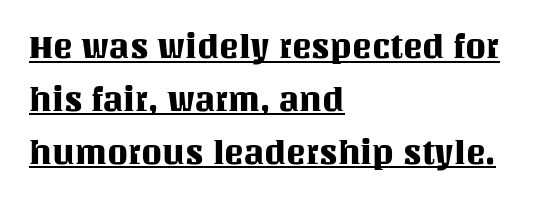
Q: Is the text italic (slanted)? A: No, it is upright.
Q: Is the text underlined? A: Yes.
Q: How is the paragraph aligned? A: Left-aligned.
Q: Is the spacing between letters normal or unusually wide? A: Normal.
Q: Is the spacing between lines tight, normal or loose? A: Normal.
Q: Width (condensed, normal, or wide)? A: Normal.
Q: Stroke contrast? A: Medium.
Q: x-height? A: Large.
Q: Monospaced? A: No.
